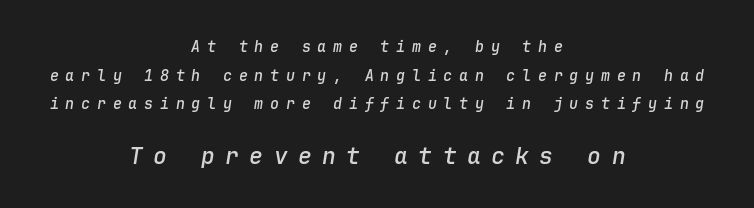
Q: Is the text bold? A: Semi-bold.
Q: Is the text italic (slanted)? A: Yes, it leans right by about 9 degrees.
Q: Is the text underlined? A: No.
Q: How is the paragraph aligned? A: Centered.
Q: Is the spacing between letters normal or unusually wide? A: Unusually wide.
Q: Is the spacing between lines tight, normal or loose? A: Loose.
Q: Which block of text is set in a larger size, the first (top) or the second (bottom)? A: The second (bottom) one.
